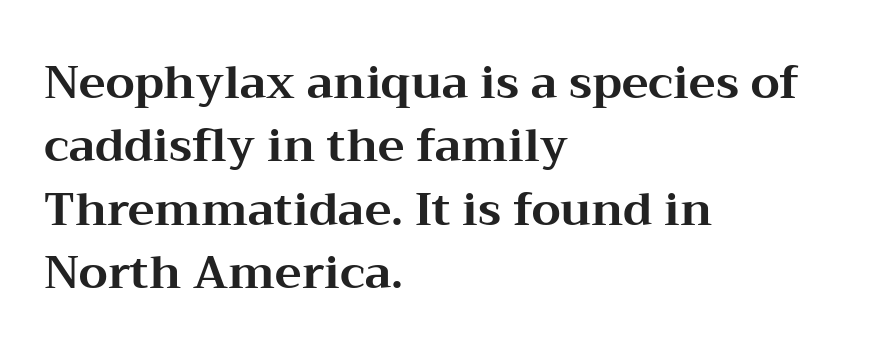
Q: Is the text bold? A: Yes.
Q: Is the text italic (slanted)? A: No, it is upright.
Q: Is the typeface a serif or a sans-serif typeface? A: Serif.
Q: Is the text underlined? A: No.
Q: How is the paragraph aligned? A: Left-aligned.
Q: Is the spacing between letters normal or unusually wide? A: Normal.
Q: Is the spacing between lines tight, normal or loose? A: Normal.
Q: Width (condensed, normal, or wide)? A: Wide.
Q: Stroke contrast? A: Medium.
Q: x-height? A: Medium.
Q: Monospaced? A: No.
